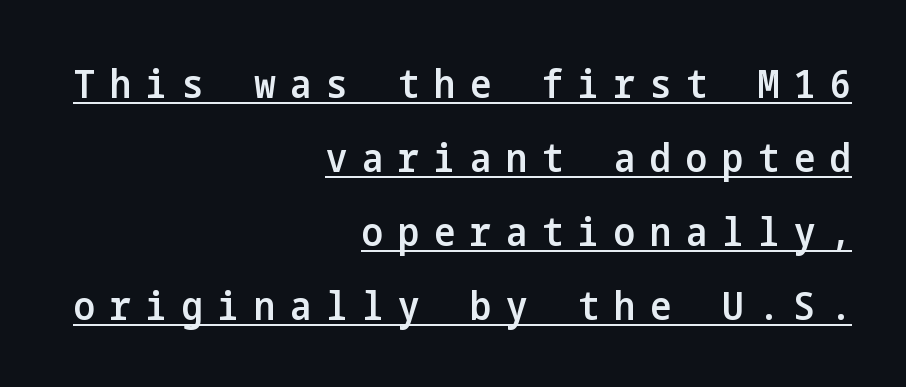
Q: Is the text bold? A: Semi-bold.
Q: Is the text italic (slanted)? A: No, it is upright.
Q: Is the typeface a serif or a sans-serif typeface? A: Sans-serif.
Q: Is the text underlined? A: Yes.
Q: How is the paragraph aligned? A: Right-aligned.
Q: Is the spacing between letters normal or unusually wide? A: Unusually wide.
Q: Width (condensed, normal, or wide)? A: Condensed.
Q: Stroke contrast? A: Low.
Q: x-height? A: Medium.
